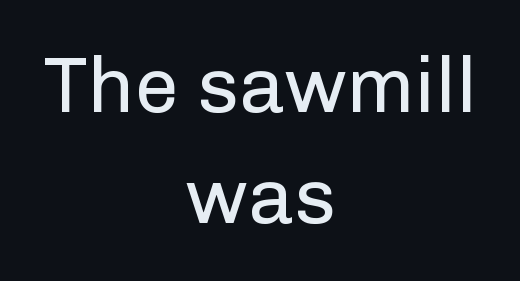
Q: Is the text bold? A: No.
Q: Is the text italic (slanted)? A: No, it is upright.
Q: Is the typeface a serif or a sans-serif typeface? A: Sans-serif.
Q: Is the text underlined? A: No.
Q: How is the paragraph aligned? A: Centered.
Q: Is the spacing between letters normal or unusually wide? A: Normal.
Q: Is the spacing between lines tight, normal or loose? A: Normal.
Q: Width (condensed, normal, or wide)? A: Normal.
Q: Stroke contrast? A: Low.
Q: x-height? A: Medium.
Q: Monospaced? A: No.
